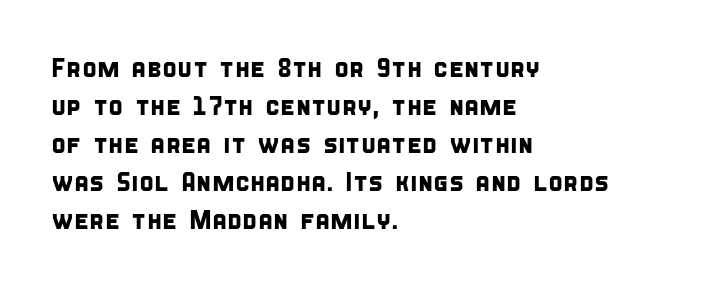
Glyph-to-glyph distance matches everyday printed text. Vertically, the passage feels balanced, rows spaced as you'd expect. Lines of text with bare space underneath. Is the block centered? No — it sits flush against the left margin.
